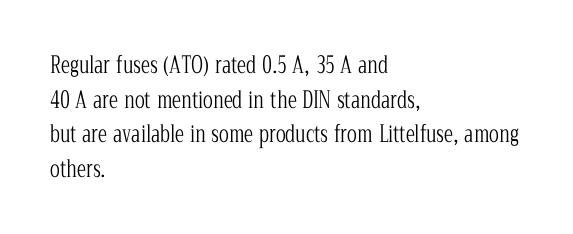
Vertical strokes here are truly vertical. Is the block centered? No — it sits flush against the left margin. Standard letterfit; no display-style spreading of the glyphs. This is not heavy type; no bold has been used.
